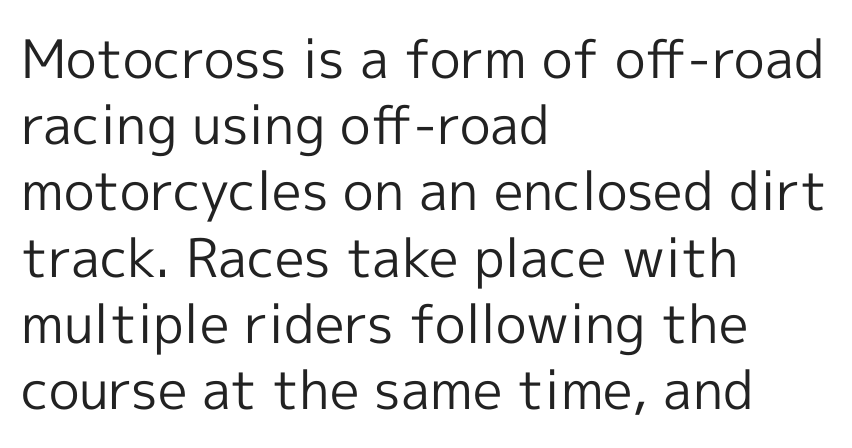
The image shows 53 px regular-weight sans-serif type, upright; set left-aligned, normal line spacing (1.25x), normal letter spacing, not underlined; a medium x-height.
